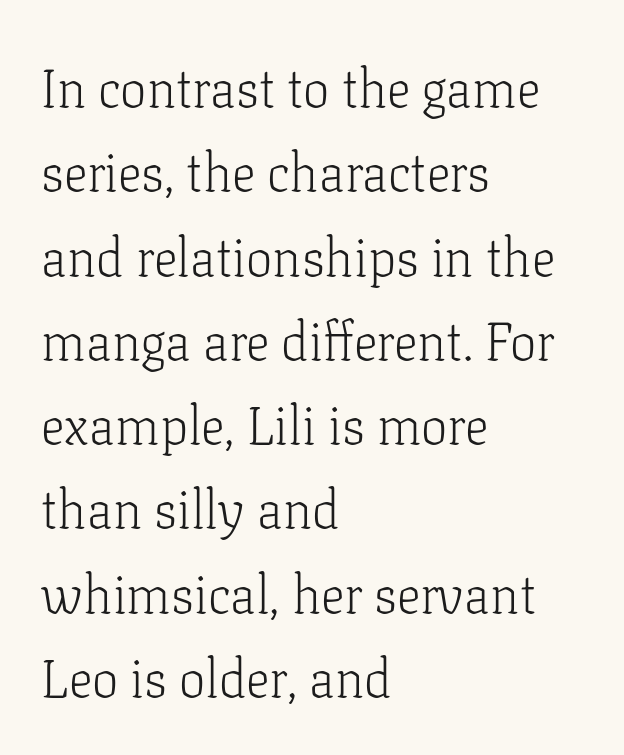
Decoration check: the copy has no underline. Caption: standard tracking, unaltered. The ragged edge is on the right, which tells us the setting is flush left. Looks like regular typesetting: each glyph gets only the width it needs. I'd call this a serif setting — the letters wear small feet.
